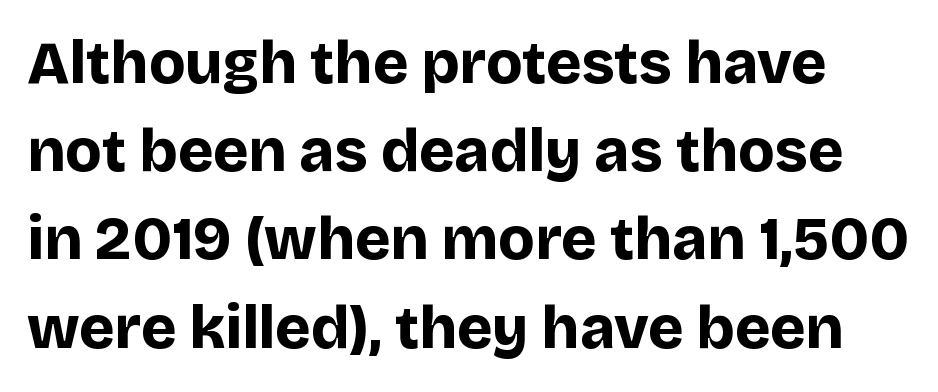
Q: Is the text bold? A: Yes.
Q: Is the text italic (slanted)? A: No, it is upright.
Q: Is the typeface a serif or a sans-serif typeface? A: Sans-serif.
Q: Is the text underlined? A: No.
Q: Is the spacing between letters normal or unusually wide? A: Normal.
Q: Is the spacing between lines tight, normal or loose? A: Normal.
Q: Width (condensed, normal, or wide)? A: Normal.
Q: Stroke contrast? A: Low.
Q: x-height? A: Large.
Q: Monospaced? A: No.
